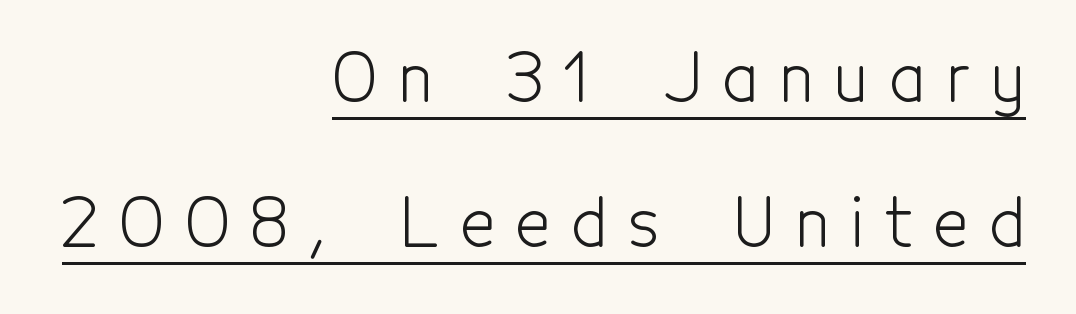
Horizontal alignment here is rightward, an uncommon choice for prose. Is this a heavy cut? Hardly; it is regular or lighter. Is this a fixed-width face? No — the glyphs have proportional, varying widths. The letters are spread apart with noticeably loose tracking.
